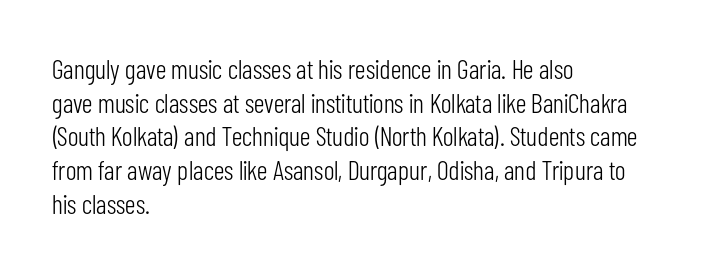
The image shows 27 px text type, upright; set left-aligned, normal line spacing (1.25x), normal letter spacing, not underlined.
